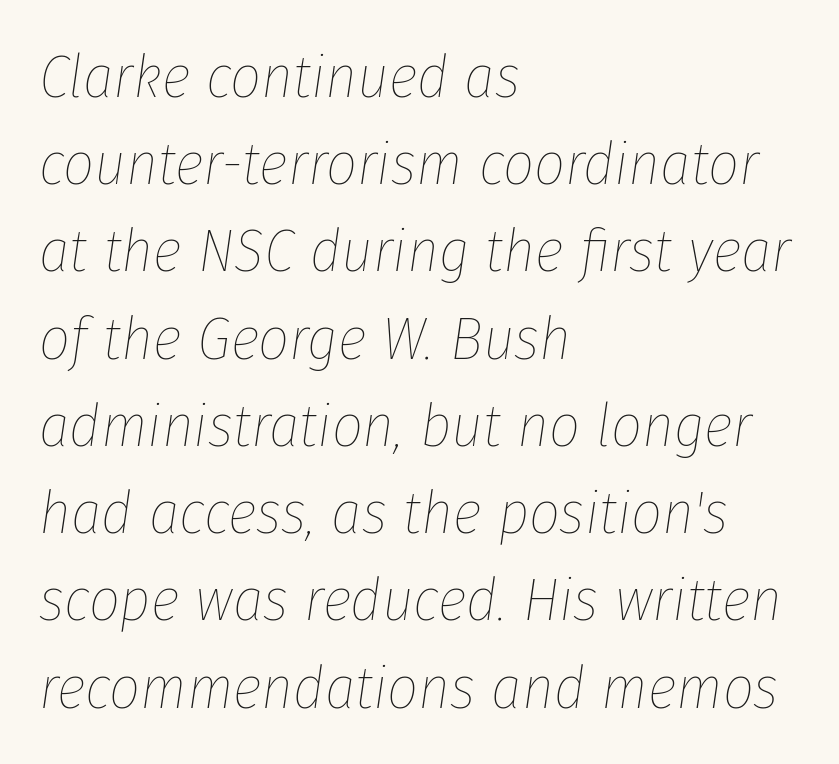
The image shows 61 px thin, condensed type, italic (leaning right); set left-aligned, normal line spacing (1.43x), normal letter spacing, not underlined; low stroke contrast and a medium x-height.
